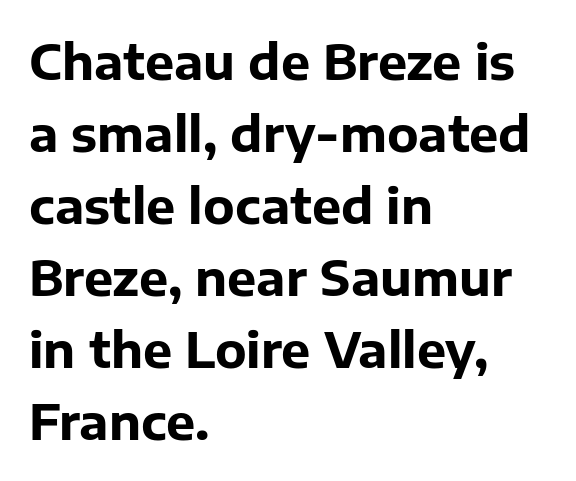
When letters stand straight like this, we call the style roman or upright. The rendering keeps characters at their native spacing. The space directly below the letters is spotless. A dark, heavy texture on the line: the type is bold. Note the varied advance widths — an 'i' is clearly narrower than an 'm'.
